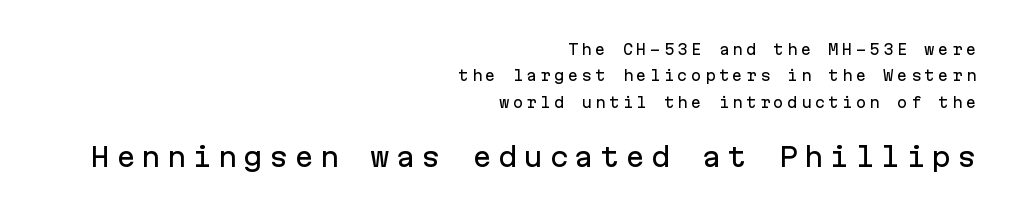
{"italic": "no", "underline": "no", "align": "right", "line_spacing_ratio": 1.88, "letter_spacing": "wide", "letter_spacing_em": 0.23, "larger_block": "second", "size_ratio": 1.86, "glyph_px": 26}
